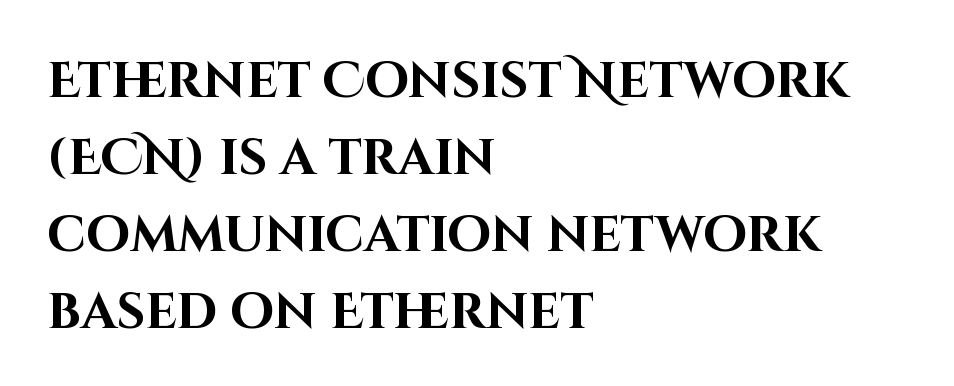
{"serif": "no", "italic": "no", "bold": "yes", "weight": "bold", "width": "normal", "stroke_contrast": "high", "x_height": "large", "monospaced": "no", "underline": "no", "align": "left", "line_spacing": "normal", "line_spacing_ratio": 1.54, "letter_spacing": "normal", "letter_spacing_em": 0.0, "glyph_px": 50}
